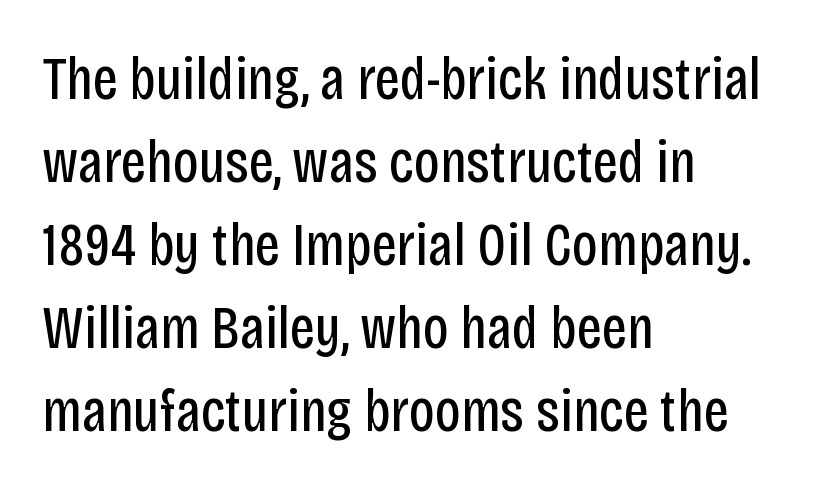
Descenders hang freely into open space. These lines were composed using upright roman letters. On a weight scale, this lands at 450 or below. Font category for this specimen: sans-serif. Regular leading.
